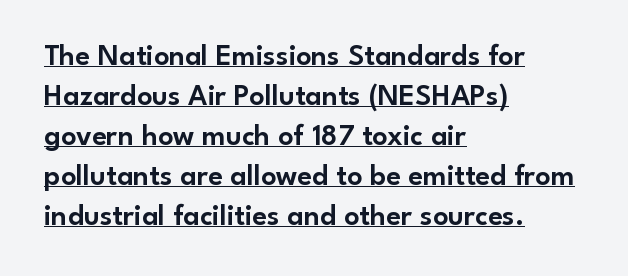
Q: Is the text italic (slanted)? A: No, it is upright.
Q: Is the typeface a serif or a sans-serif typeface? A: Sans-serif.
Q: Is the text underlined? A: Yes.
Q: How is the paragraph aligned? A: Left-aligned.
Q: Is the spacing between letters normal or unusually wide? A: Normal.
Q: Is the spacing between lines tight, normal or loose? A: Normal.
Q: Width (condensed, normal, or wide)? A: Normal.
Q: Stroke contrast? A: Low.
Q: x-height? A: Small.
Q: Monospaced? A: No.
